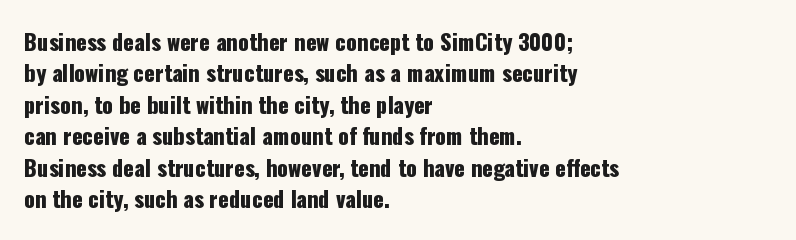
Quick note: underline off. Interline gaps are of average width in this sample. Notice how the stems are strictly vertical — no italics here. How are the letters spaced? Ordinarily, with no added tracking. The lines are quadded left.
